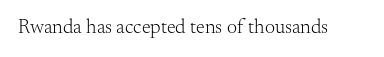
Q: Is the text bold? A: No.
Q: Is the text italic (slanted)? A: No, it is upright.
Q: Is the text underlined? A: No.
Q: Is the spacing between letters normal or unusually wide? A: Normal.
